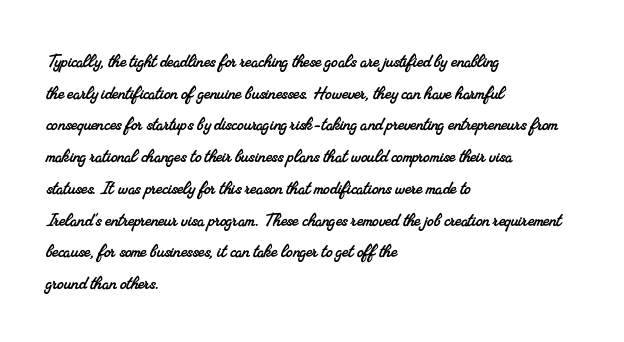
Between one letter and the next there's only the usual sliver of space. Casual observation: everything's shoved over to the left. The area under the type is left untouched. What's the leading like? Ordinary, nothing unusual.
